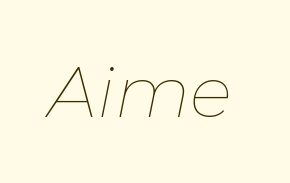
{"italic": "yes", "lean": "right", "slant_degrees": 11, "bold": "no", "weight": "thin", "width": "normal", "stroke_contrast": "low", "x_height": "medium", "monospaced": "no", "underline": "no", "letter_spacing": "normal", "letter_spacing_em": 0.0, "glyph_px": 71}
